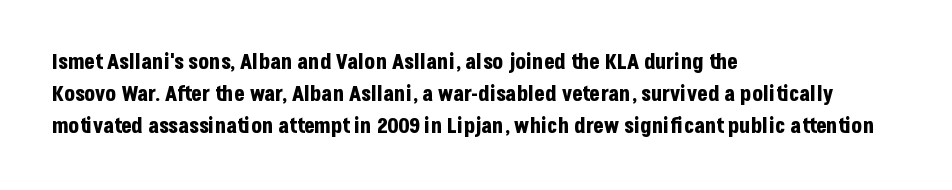
Q: Is the text bold? A: Yes.
Q: Is the text italic (slanted)? A: No, it is upright.
Q: Is the text underlined? A: No.
Q: How is the paragraph aligned? A: Left-aligned.
Q: Is the spacing between letters normal or unusually wide? A: Normal.
Q: Is the spacing between lines tight, normal or loose? A: Normal.
